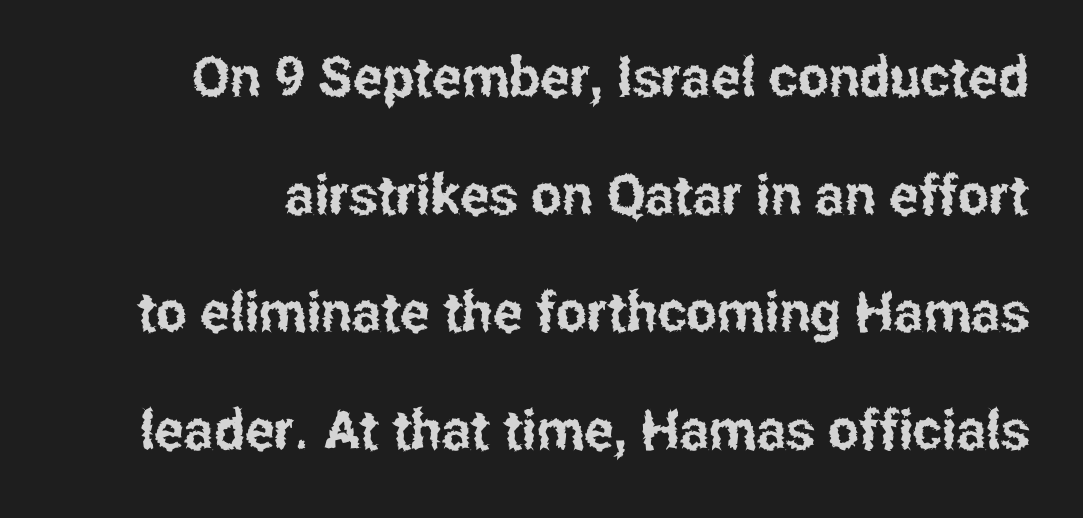
Every character sits straight up, as roman type does. Nothing sits at the stroke ends, so this counts as sans-serif. Note the varied advance widths — an 'i' is clearly narrower than an 'm'. Words float on clear page, feet unadorned. Loosely led — the rows are spread out.
